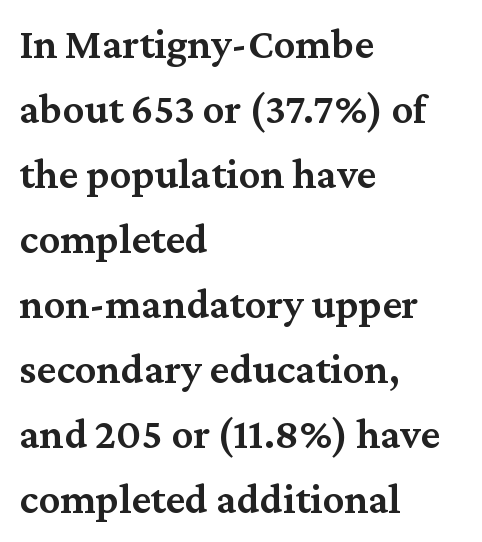
Q: Is the text bold? A: Semi-bold.
Q: Is the text italic (slanted)? A: No, it is upright.
Q: Is the typeface a serif or a sans-serif typeface? A: Serif.
Q: Is the text underlined? A: No.
Q: How is the paragraph aligned? A: Left-aligned.
Q: Is the spacing between letters normal or unusually wide? A: Normal.
Q: Is the spacing between lines tight, normal or loose? A: Normal.
Q: Width (condensed, normal, or wide)? A: Normal.
Q: Stroke contrast? A: Medium.
Q: x-height? A: Medium.
Q: Monospaced? A: No.
